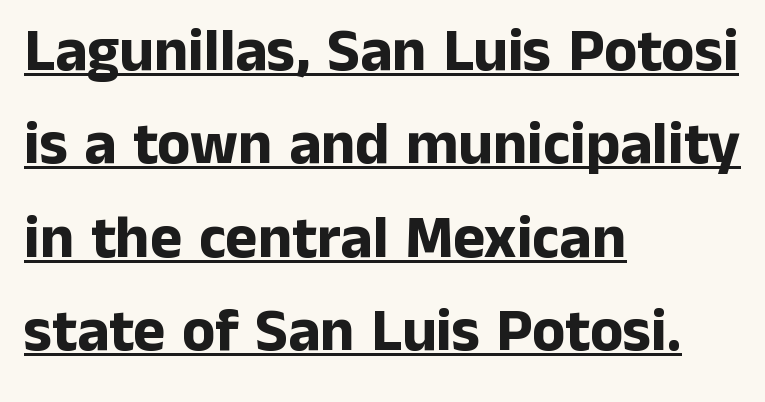
Q: Is the text bold? A: Yes.
Q: Is the text italic (slanted)? A: No, it is upright.
Q: Is the typeface a serif or a sans-serif typeface? A: Sans-serif.
Q: Is the text underlined? A: Yes.
Q: How is the paragraph aligned? A: Left-aligned.
Q: Is the spacing between letters normal or unusually wide? A: Normal.
Q: Is the spacing between lines tight, normal or loose? A: Normal.
Q: Width (condensed, normal, or wide)? A: Normal.
Q: Stroke contrast? A: Low.
Q: x-height? A: Medium.
Q: Monospaced? A: No.
